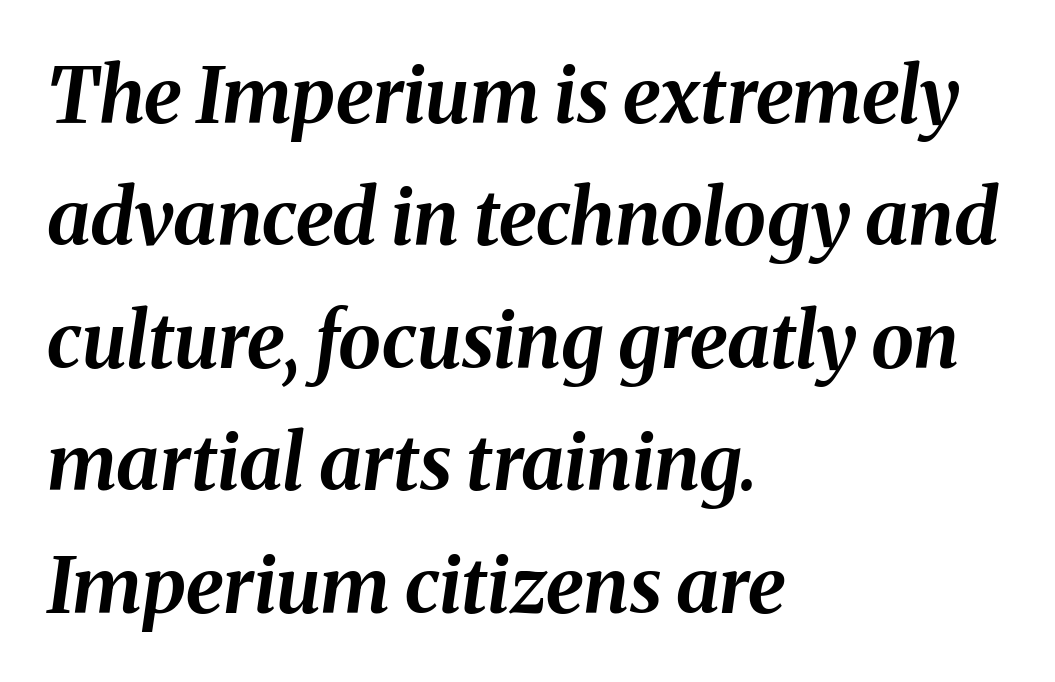
Rows of type keep a routine distance in the vertical direction. Each letter keeps its own natural width here, so spacing adapts to shape. Anything drawn beneath the words? Only blank space. Quick note: italic. Horizontally, the lines are justified to the leading edge only.
